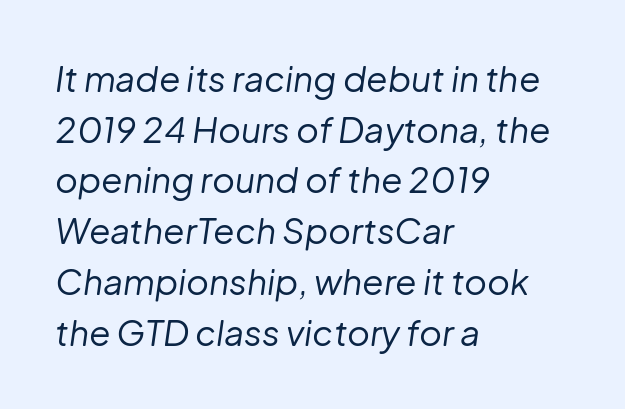
Inter-character spacing is left at the font's built-in metrics. A typesetter would call this leading conventional body-copy spacing. Line beginnings align vertically; line endings do not. Plain, unruled lines of type. These lines are rendered in a variable-pitch font.
